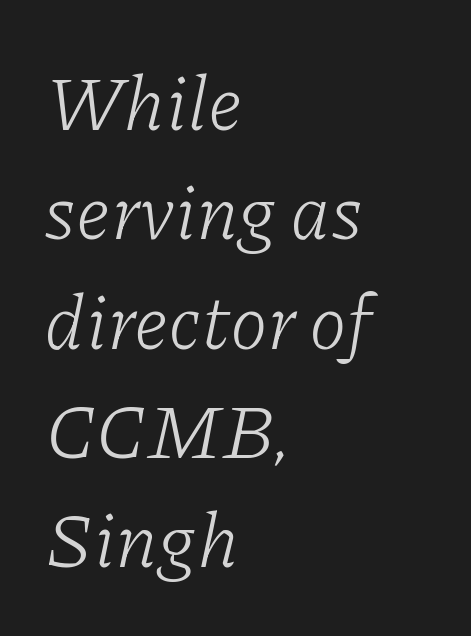
Q: Is the text bold? A: No.
Q: Is the text italic (slanted)? A: Yes, it leans right by about 11 degrees.
Q: Is the typeface a serif or a sans-serif typeface? A: Serif.
Q: Is the text underlined? A: No.
Q: How is the paragraph aligned? A: Left-aligned.
Q: Is the spacing between letters normal or unusually wide? A: Normal.
Q: Is the spacing between lines tight, normal or loose? A: Normal.
Q: Width (condensed, normal, or wide)? A: Normal.
Q: Stroke contrast? A: Low.
Q: x-height? A: Medium.
Q: Monospaced? A: No.
